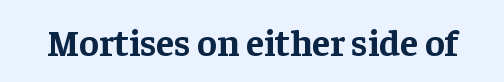
Q: Is the text bold? A: Yes.
Q: Is the text italic (slanted)? A: No, it is upright.
Q: Is the typeface a serif or a sans-serif typeface? A: Serif.
Q: Is the text underlined? A: No.
Q: Is the spacing between letters normal or unusually wide? A: Normal.
Q: Width (condensed, normal, or wide)? A: Normal.
Q: Stroke contrast? A: Low.
Q: x-height? A: Medium.
Q: Monospaced? A: No.
